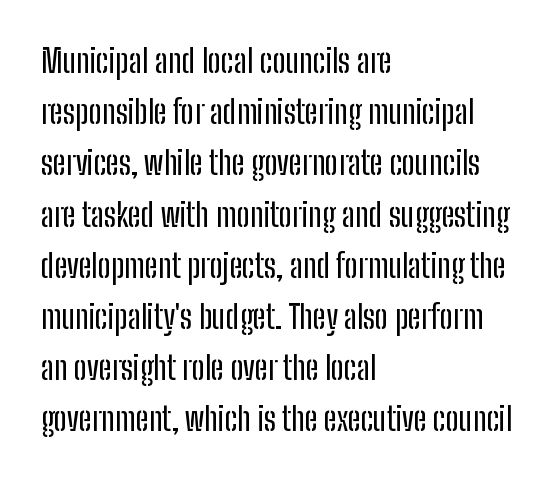
The image shows 32 px condensed sans-serif type, upright; set left-aligned, normal line spacing (1.6x), normal letter spacing, not underlined; low stroke contrast and a medium x-height.
